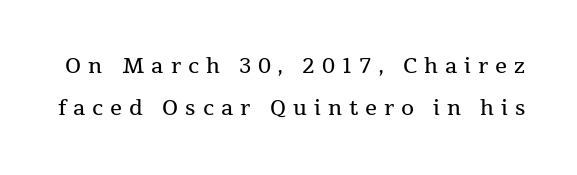
{"italic": "no", "bold": "no", "underline": "no", "line_spacing": "loose", "line_spacing_ratio": 1.99, "letter_spacing": "wide", "letter_spacing_em": 0.33, "glyph_px": 21}
